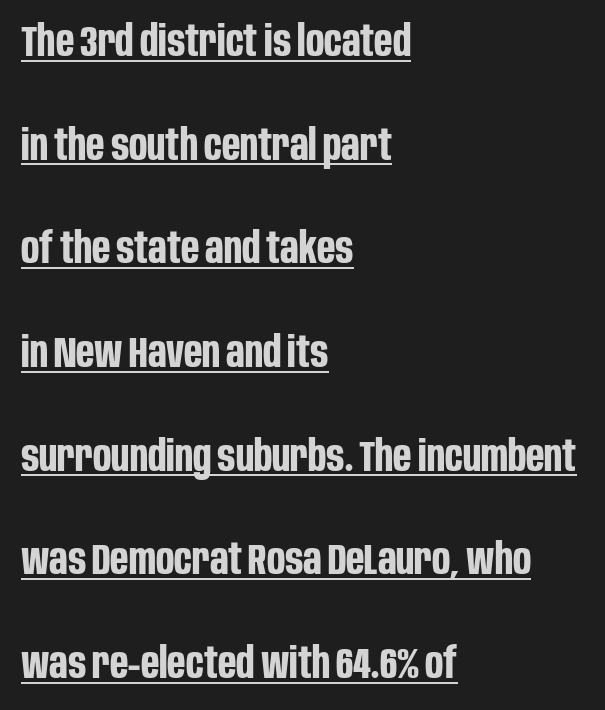
What's the leading like? Stretched, with rows far apart. Stroke thickness is high; the sample reads as a true bold. This sample carries an underscore along the baseline area. No extra tracking has been applied to these lines. Character widths vary here, with narrow letters taking less room than wide ones. When letters stand straight like this, we call the style roman or upright.
